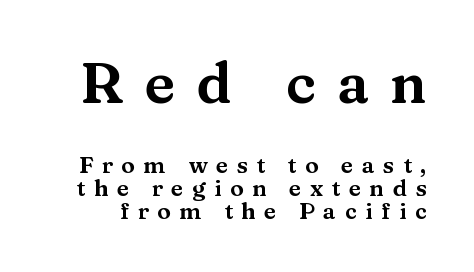
Each letter's strokes conclude with small projecting serifs. These lines huddle together more closely than default settings would place them. The letters stand upright; this is a roman face. The more generous point size was reserved for the upper chunk.
